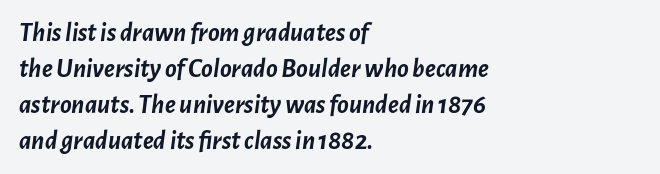
The image shows 27 px bold type, italic (leaning right); set left-aligned, normal line spacing (1.33x), normal letter spacing, not underlined.
